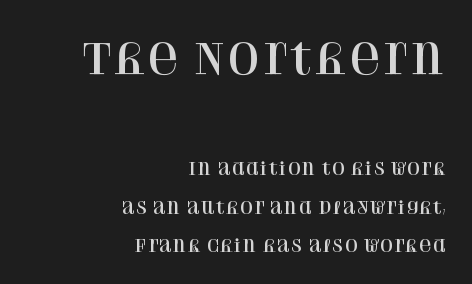
Q: Is the text italic (slanted)? A: No, it is upright.
Q: Is the typeface a serif or a sans-serif typeface? A: Serif.
Q: Is the text underlined? A: No.
Q: How is the paragraph aligned? A: Right-aligned.
Q: Is the spacing between letters normal or unusually wide? A: Normal.
Q: Is the spacing between lines tight, normal or loose? A: Loose.
Q: Which block of text is set in a larger size, the first (top) or the second (bottom)? A: The first (top) one.
Q: Width (condensed, normal, or wide)? A: Normal.
Q: Stroke contrast? A: High.
Q: x-height? A: Large.
Q: Monospaced? A: No.
